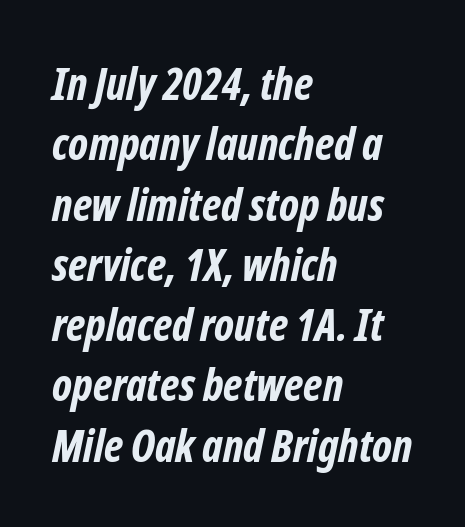
Q: Is the text bold? A: Yes.
Q: Is the typeface a serif or a sans-serif typeface? A: Sans-serif.
Q: Is the text underlined? A: No.
Q: How is the paragraph aligned? A: Left-aligned.
Q: Is the spacing between letters normal or unusually wide? A: Normal.
Q: Is the spacing between lines tight, normal or loose? A: Normal.
Q: Width (condensed, normal, or wide)? A: Condensed.
Q: Stroke contrast? A: Low.
Q: x-height? A: Medium.
Q: Monospaced? A: No.
